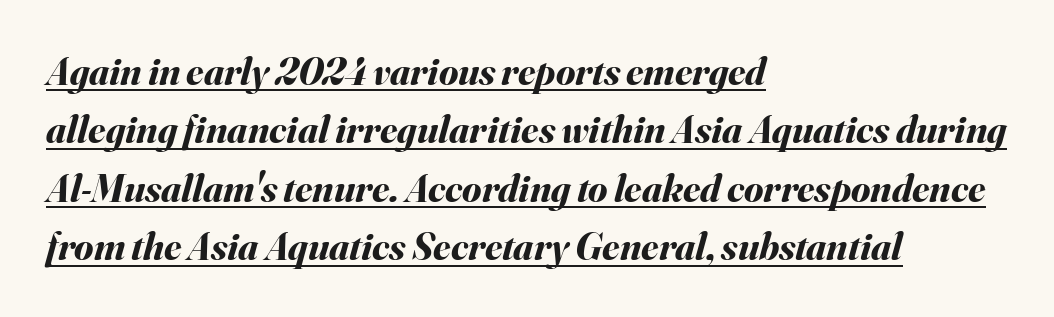
{"italic": "yes", "lean": "right", "slant_degrees": 16, "bold": "yes", "weight": "bold", "width": "normal", "stroke_contrast": "medium", "x_height": "small", "monospaced": "no", "underline": "yes", "align": "left", "line_spacing": "normal", "line_spacing_ratio": 1.5, "letter_spacing": "normal", "letter_spacing_em": 0.0, "glyph_px": 39}
